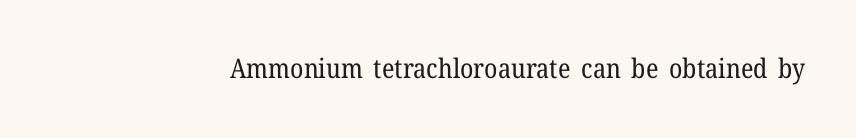
The image shows 27 px text type, upright; set normal letter spacing, not underlined.
